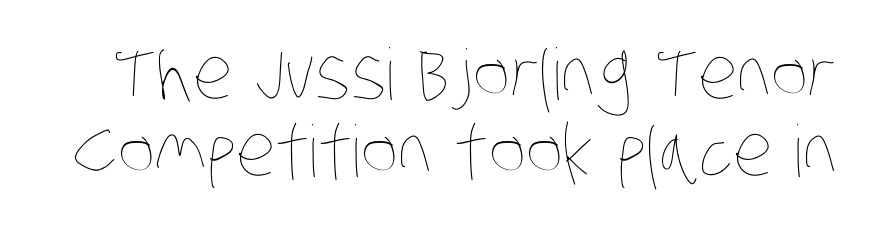
{"bold": "no", "weight": "thin", "width": "condensed", "stroke_contrast": "low", "x_height": "large", "monospaced": "no", "underline": "no", "line_spacing": "tight", "line_spacing_ratio": 1.08, "letter_spacing": "normal", "letter_spacing_em": 0.0, "glyph_px": 71}
